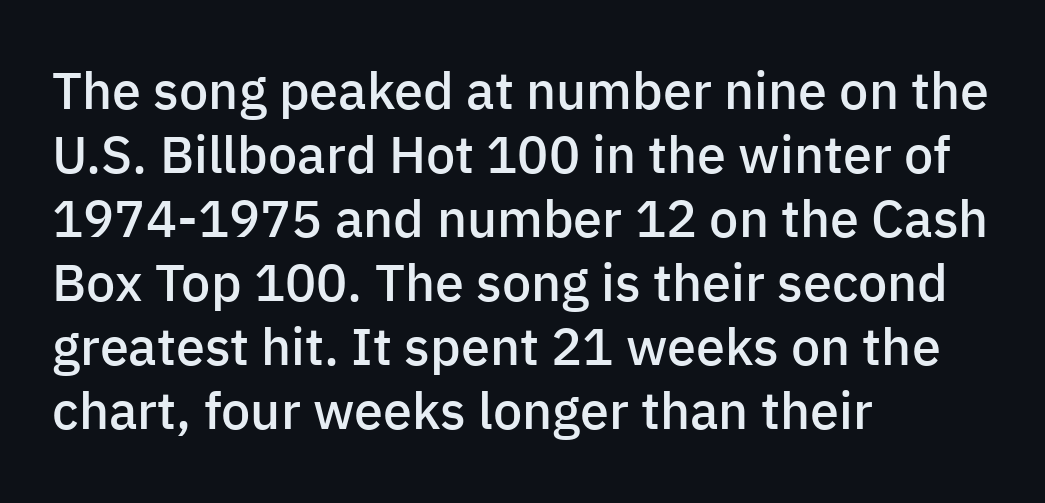
Any mark beneath the type? The region is blank. Observe the ordinary spacing: letters are neighbours, not strangers. It's the straight-up-and-down kind of type. The rendering uses natural spacing where letterforms have individual widths. Grotesque or geometric, the face here clearly has no serifs. The paragraph has a hard left edge and a soft right edge.
